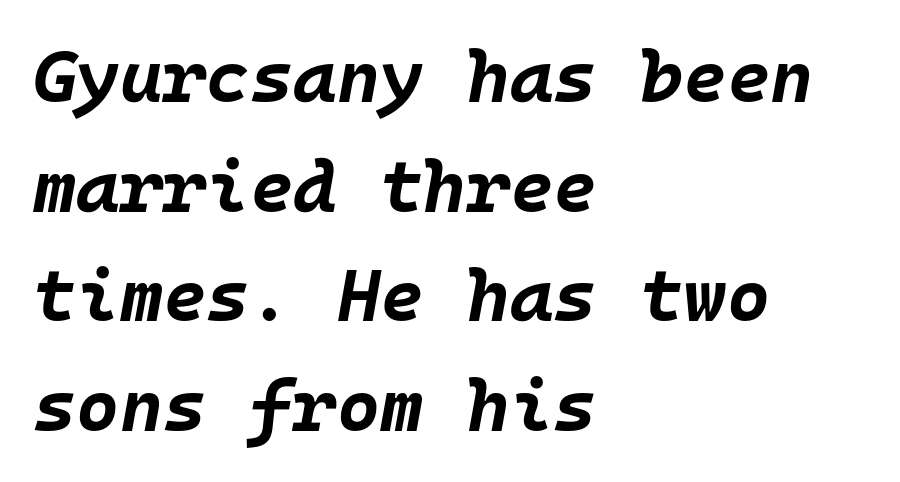
The image shows 74 px bold type, italic (leaning right), monospaced; set left-aligned, normal line spacing (1.48x), normal letter spacing, not underlined; low stroke contrast and a large x-height.
